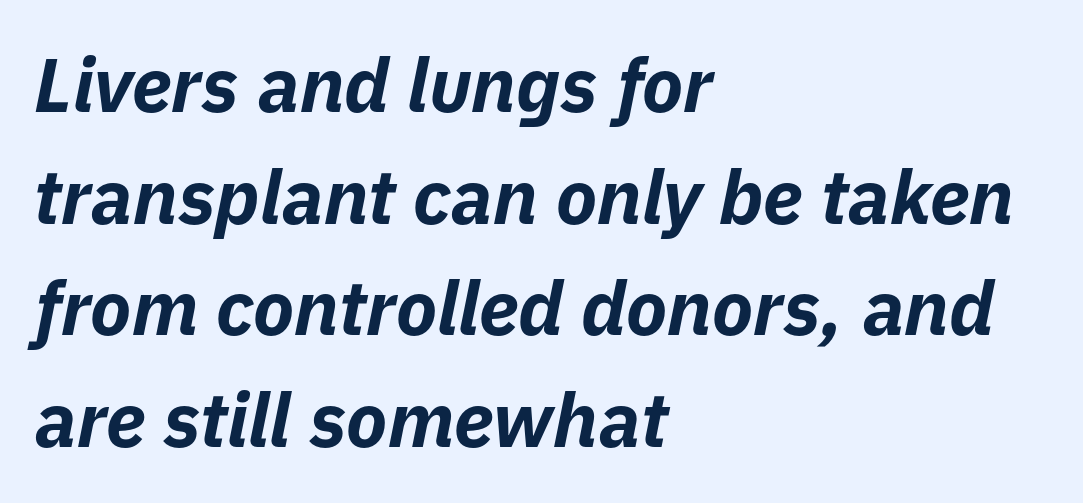
The image shows 76 px bold type, italic (leaning right); set left-aligned, normal line spacing (1.47x), normal letter spacing, not underlined; low stroke contrast and a medium x-height.
